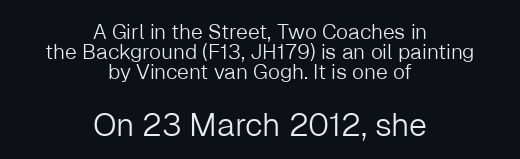
{"serif": "no", "italic": "no", "bold": "no", "weight": "light", "width": "normal", "stroke_contrast": "low", "x_height": "medium", "monospaced": "no", "underline": "no", "align": "center", "line_spacing": "tight", "line_spacing_ratio": 0.96, "letter_spacing": "normal", "letter_spacing_em": 0.0, "larger_block": "second", "size_ratio": 1.52, "glyph_px": 32}
